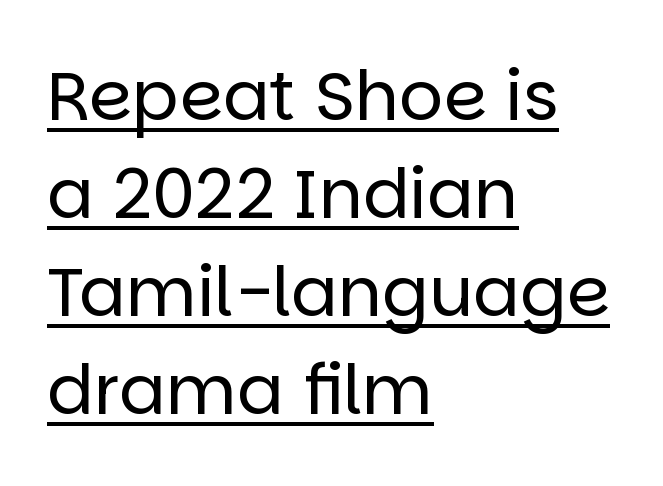
The image shows 69 px regular-weight sans-serif type, upright; set left-aligned, normal line spacing (1.42x), normal letter spacing, underlined; low stroke contrast and a large x-height.
